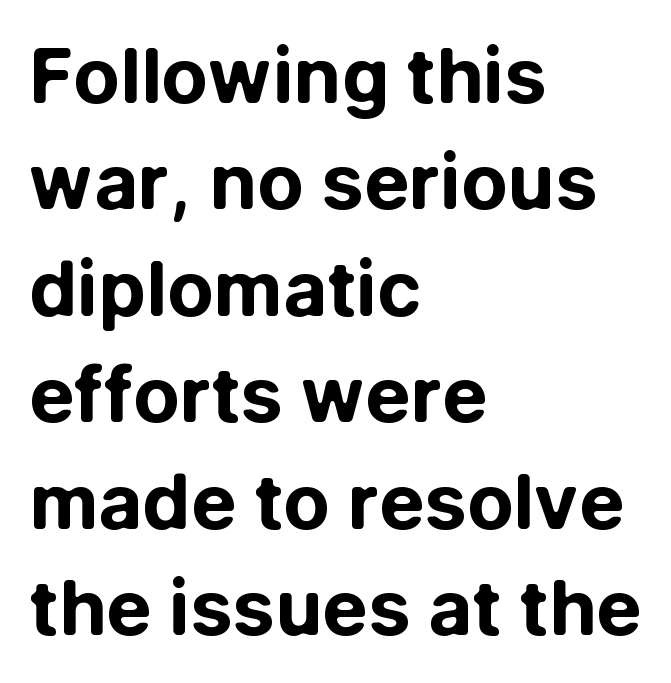
Any mark beneath the type? The region is blank. The tracking reads as untouched default to a designer's eye. The designer left line spacing at the default. Notice how the passage keeps a crisp vertical edge on the left only. The letters carry no serifs — their stems end cleanly without finishing strokes.
